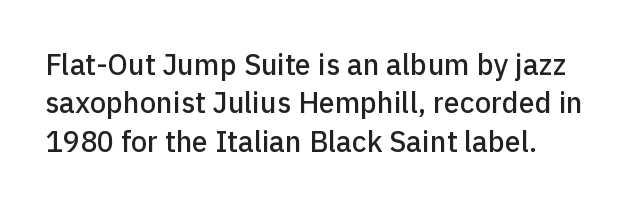
Q: Is the text italic (slanted)? A: No, it is upright.
Q: Is the typeface a serif or a sans-serif typeface? A: Sans-serif.
Q: Is the text underlined? A: No.
Q: How is the paragraph aligned? A: Left-aligned.
Q: Is the spacing between letters normal or unusually wide? A: Normal.
Q: Is the spacing between lines tight, normal or loose? A: Normal.
Q: Width (condensed, normal, or wide)? A: Normal.
Q: Stroke contrast? A: Low.
Q: x-height? A: Medium.
Q: Monospaced? A: No.
